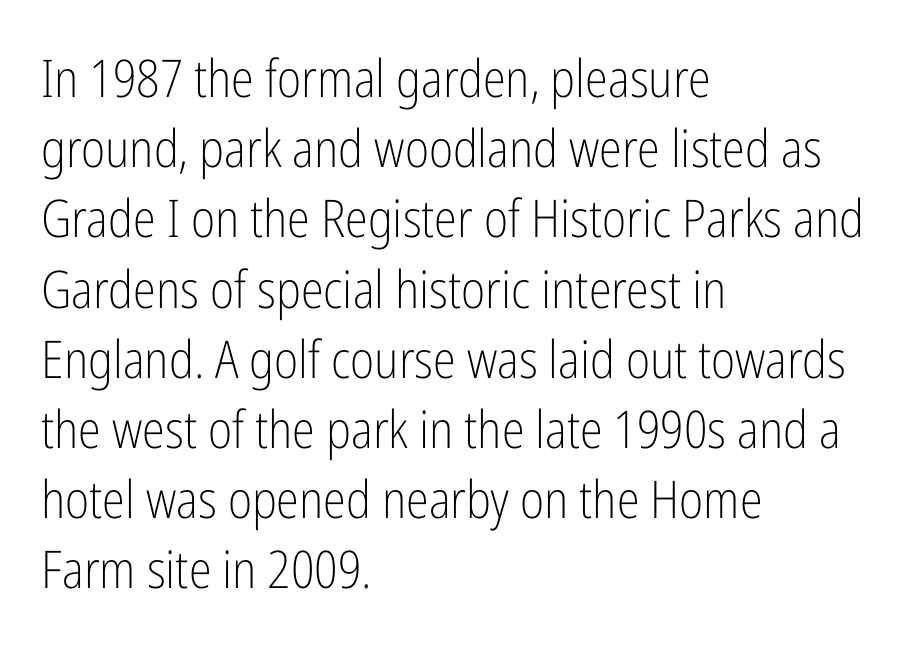
Q: Is the text bold? A: No.
Q: Is the text italic (slanted)? A: No, it is upright.
Q: Is the typeface a serif or a sans-serif typeface? A: Sans-serif.
Q: Is the text underlined? A: No.
Q: How is the paragraph aligned? A: Left-aligned.
Q: Is the spacing between letters normal or unusually wide? A: Normal.
Q: Is the spacing between lines tight, normal or loose? A: Normal.
Q: Width (condensed, normal, or wide)? A: Condensed.
Q: Stroke contrast? A: Low.
Q: x-height? A: Medium.
Q: Monospaced? A: No.
